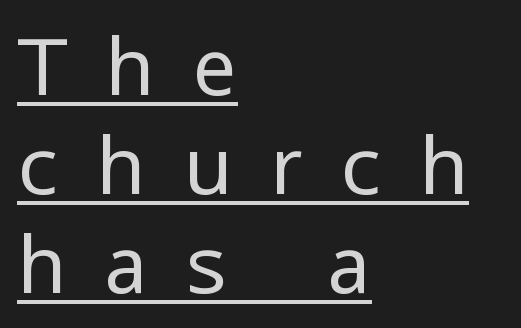
Q: Is the text bold? A: No.
Q: Is the text italic (slanted)? A: No, it is upright.
Q: Is the typeface a serif or a sans-serif typeface? A: Sans-serif.
Q: Is the text underlined? A: Yes.
Q: How is the paragraph aligned? A: Left-aligned.
Q: Is the spacing between letters normal or unusually wide? A: Unusually wide.
Q: Width (condensed, normal, or wide)? A: Normal.
Q: Stroke contrast? A: Low.
Q: x-height? A: Medium.
Q: Monospaced? A: No.
